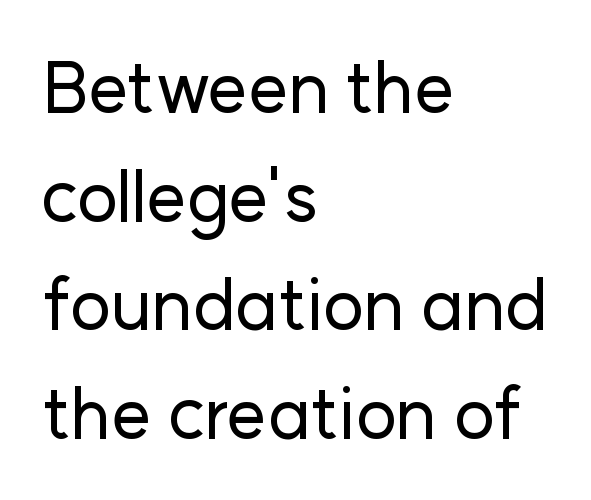
If you drew a line through each stem, it would be perfectly vertical. The letters sit at their default tracking, neither squeezed nor spread. Spacing verdict: proportional, widths tailored to each character. A normal amount of white space separates one row of letters from the next. Note: no serifs on the glyphs.
